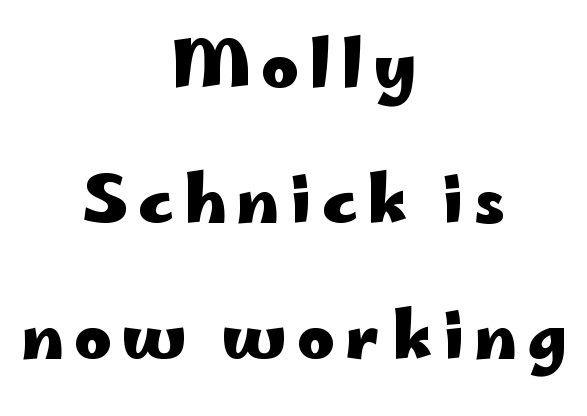
The image shows 63 px heavy, wide sans-serif type, upright; set centered, loose line spacing (2.15x), not underlined; low stroke contrast and a small x-height.
